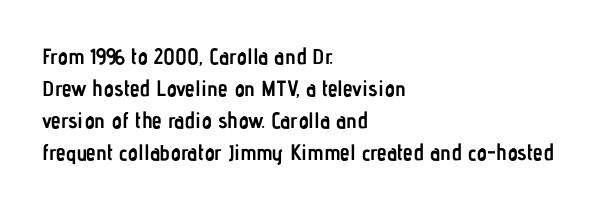
Q: Is the text bold? A: Yes.
Q: Is the text italic (slanted)? A: No, it is upright.
Q: Is the text underlined? A: No.
Q: How is the paragraph aligned? A: Left-aligned.
Q: Is the spacing between letters normal or unusually wide? A: Normal.
Q: Is the spacing between lines tight, normal or loose? A: Normal.
